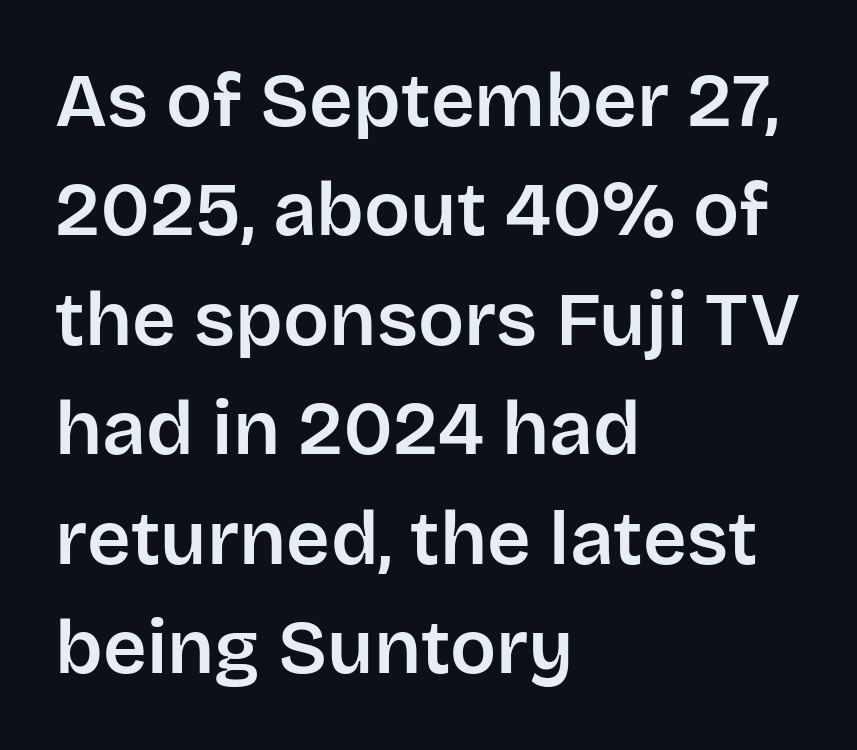
The image shows 76 px sans-serif type, upright; set left-aligned, normal line spacing (1.44x), normal letter spacing, not underlined; low stroke contrast and a large x-height.
